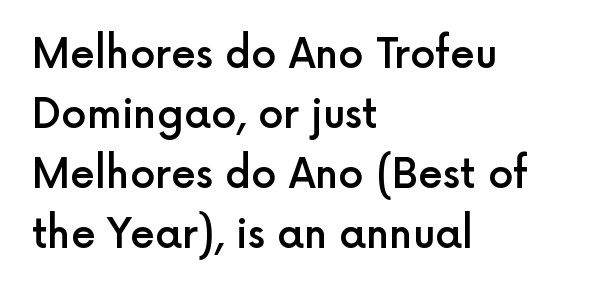
The image shows 40 px semibold sans-serif type, upright; set left-aligned, normal line spacing (1.5x), normal letter spacing, not underlined; a medium x-height.
